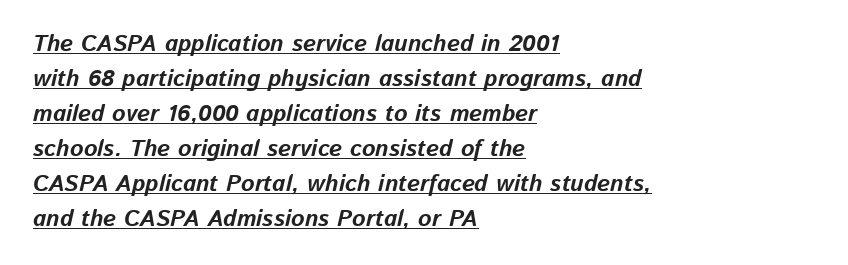
Summary of vertical rhythm: regular, with standard interline spacing. Short note: letters normally spaced. These lines are set flush left with a ragged right edge. Looks like someone drew a line under every word here. Look at the stroke-to-counter ratio: heavy, a bold. A typesetter would mark this as italic.
